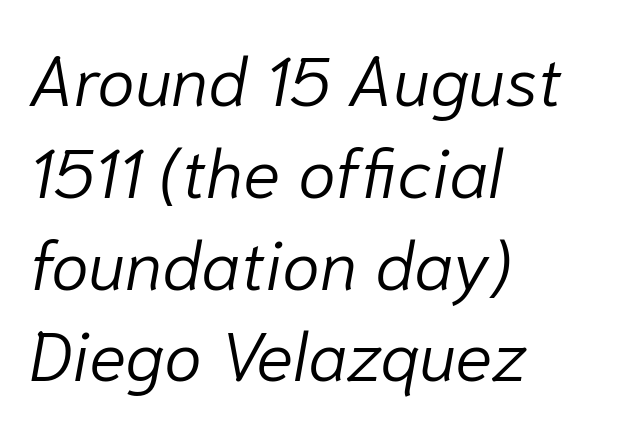
The image shows 69 px light type, italic (leaning right); set left-aligned, normal line spacing (1.33x), normal letter spacing, not underlined; low stroke contrast and a medium x-height.
